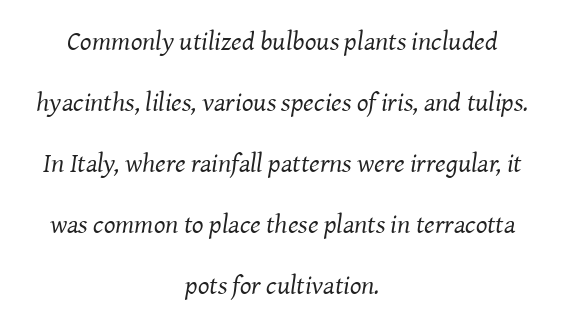
Q: Is the text bold? A: No.
Q: Is the text italic (slanted)? A: Yes, it leans right by about 8 degrees.
Q: Is the text underlined? A: No.
Q: How is the paragraph aligned? A: Centered.
Q: Is the spacing between letters normal or unusually wide? A: Normal.
Q: Is the spacing between lines tight, normal or loose? A: Loose.
